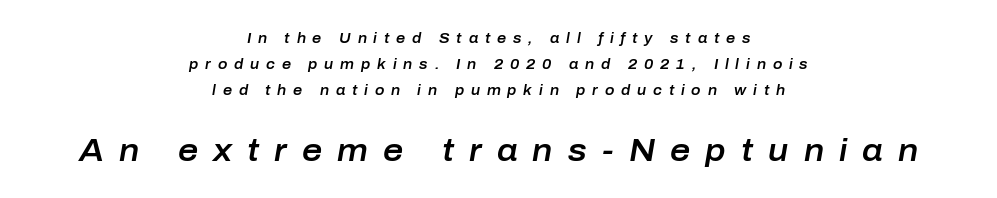
The image shows 31 px text type, italic (leaning right); set centered, line spacing 1.86x, unusually wide letter spacing (+0.49 em), not underlined; the second (bottom) block is 2.21x larger; low stroke contrast and a medium x-height.
